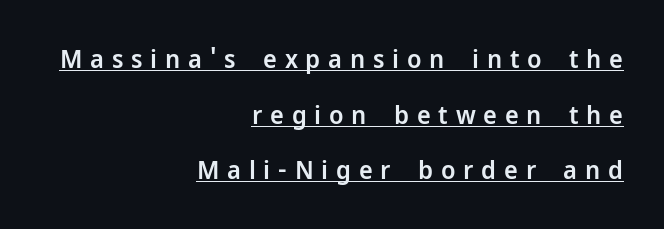
The image shows 26 px text type, upright; set right-aligned, loose line spacing (2.14x), unusually wide letter spacing (+0.3 em), underlined.
